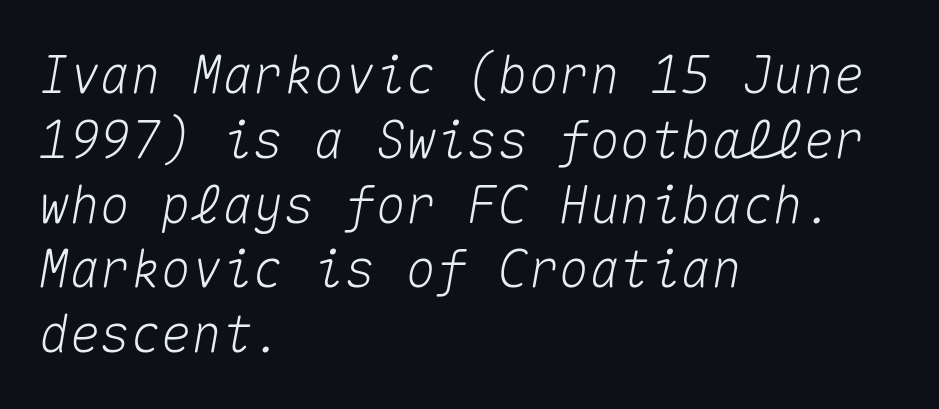
{"italic": "yes", "lean": "right", "slant_degrees": 10, "width": "normal", "stroke_contrast": "medium", "x_height": "medium", "monospaced": "yes", "underline": "no", "align": "left", "line_spacing": "normal", "line_spacing_ratio": 1.27, "letter_spacing": "normal", "letter_spacing_em": 0.0, "glyph_px": 51}
